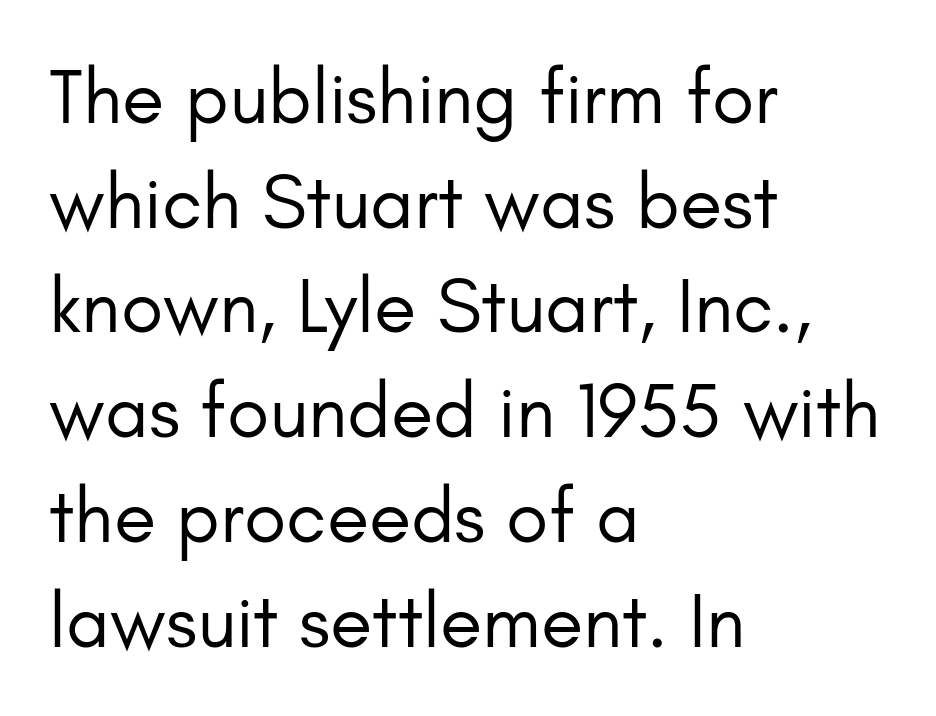
{"serif": "no", "italic": "no", "bold": "no", "weight": "regular", "width": "normal", "stroke_contrast": "low", "x_height": "small", "monospaced": "no", "underline": "no", "align": "left", "line_spacing": "normal", "line_spacing_ratio": 1.36, "letter_spacing": "normal", "letter_spacing_em": 0.0, "glyph_px": 77}
